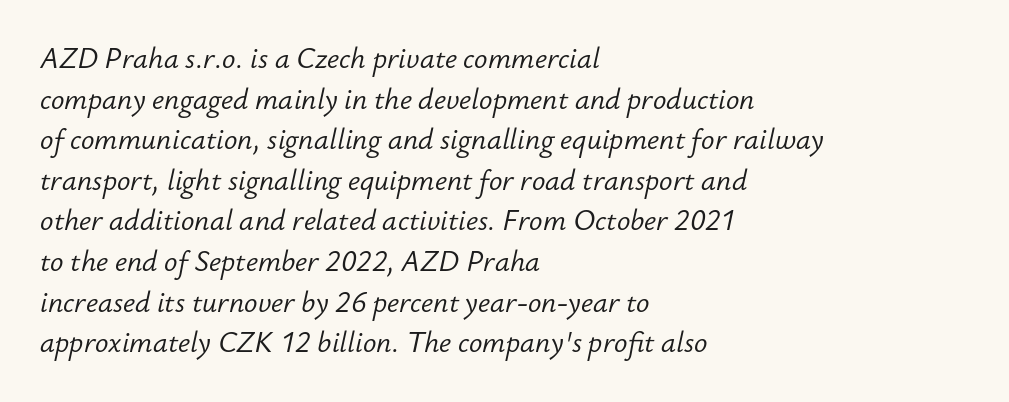
Leading matches the norm, producing a regular column. The line texture is even and compact thanks to regular tracking. Rendered with sloped, italic letterforms. Letters rest on an invisible, unmarked baseline.
